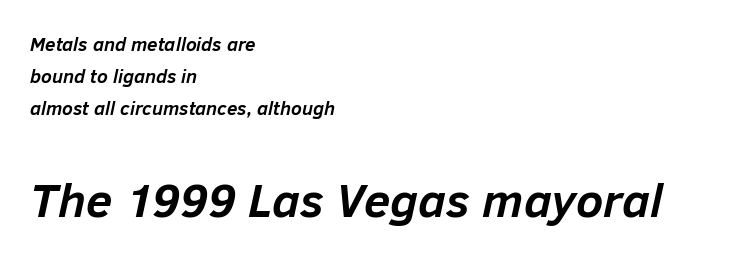
The typography opts for an oblique posture over an upright one. Is the letter spacing exaggerated? No — it looks like the ordinary default. The sample has been set heavy, in full bold. Each letter keeps its own natural width here, so spacing adapts to shape. Leading matches the norm, producing a regular column. Underlining? Definitely not there.
